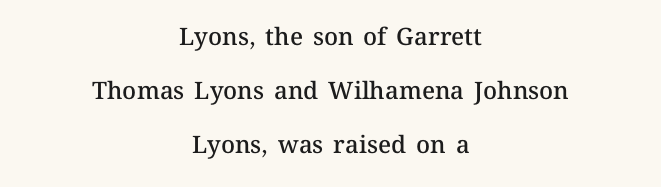
Q: Is the text bold? A: Semi-bold.
Q: Is the text italic (slanted)? A: No, it is upright.
Q: Is the text underlined? A: No.
Q: How is the paragraph aligned? A: Centered.
Q: Is the spacing between letters normal or unusually wide? A: Normal.
Q: Is the spacing between lines tight, normal or loose? A: Loose.
